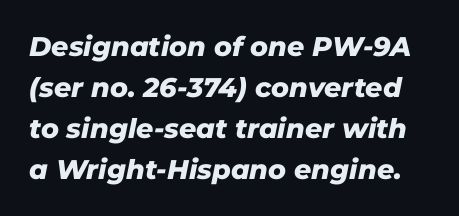
{"italic": "yes", "lean": "right", "slant_degrees": 11, "bold": "yes", "underline": "no", "line_spacing": "normal", "line_spacing_ratio": 1.52, "letter_spacing": "normal", "letter_spacing_em": 0.0, "glyph_px": 27}
